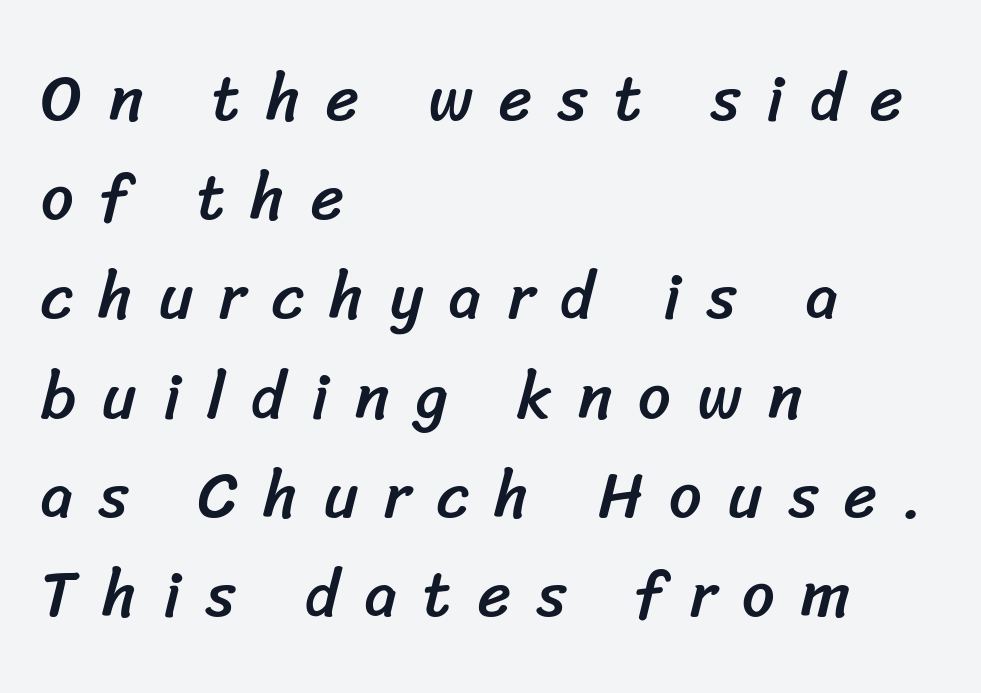
{"serif": "no", "width": "normal", "stroke_contrast": "low", "x_height": "medium", "monospaced": "no", "underline": "no", "align": "left", "line_spacing": "normal", "line_spacing_ratio": 1.55, "letter_spacing": "wide", "letter_spacing_em": 0.41, "glyph_px": 64}
